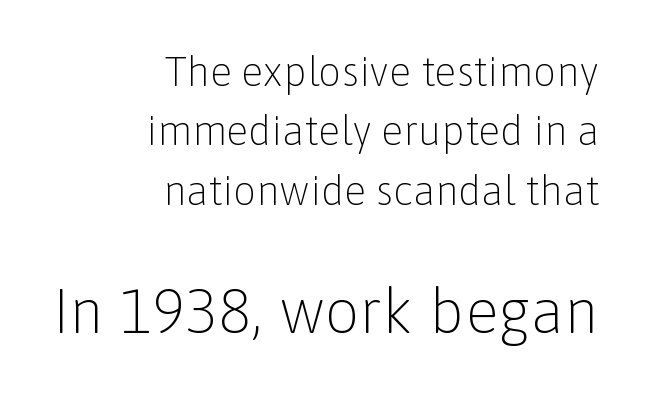
The image shows 62 px light sans-serif type, upright; set right-aligned, normal line spacing (1.45x), normal letter spacing, not underlined; the second (bottom) block is 1.51x larger; low stroke contrast and a medium x-height.
